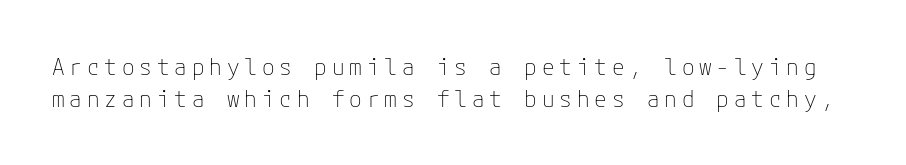
The rows are spaced the way most documents space them. Heaviness? Minimal to ordinary, like unemphasized prose. If you drew a line through each stem, it would be perfectly vertical. Display-style spreading of the glyphs; the letterfit is very open. The space directly below the letters is spotless.
